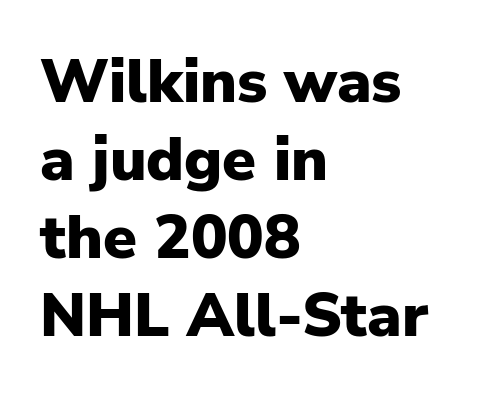
The zone under the glyphs is completely vacant. The axis of the letterforms is exactly vertical. Compared with a centered layout, this one pins lines to the left instead. The typesetting leans heavy: a genuine bold. Vertical spacing — default.
